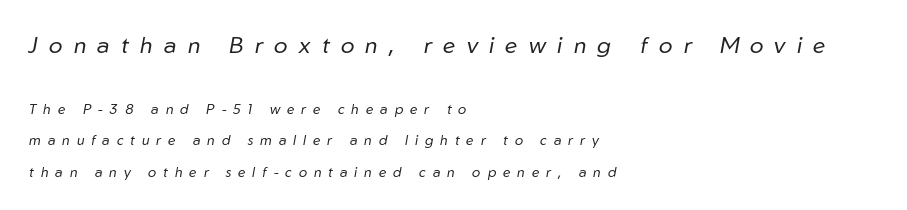
{"italic": "yes", "lean": "right", "slant_degrees": 10, "bold": "no", "underline": "no", "align": "left", "line_spacing": "loose", "line_spacing_ratio": 2.24, "letter_spacing": "wide", "letter_spacing_em": 0.49, "larger_block": "first", "size_ratio": 1.64, "glyph_px": 23}
